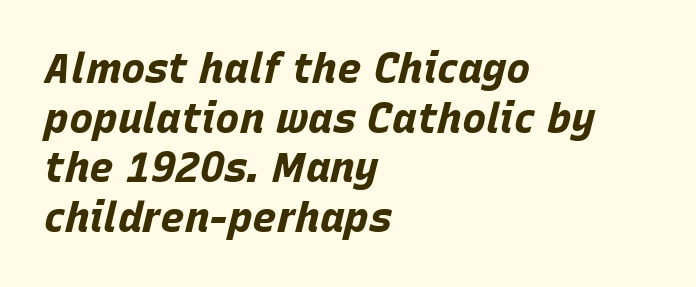
Varying glyph widths throughout — classic text-font behaviour. Default kerning and tracking; the words read as compact shapes. How heavy is the stroke? Heavy — this is a bold. Lines of text with bare space underneath.
